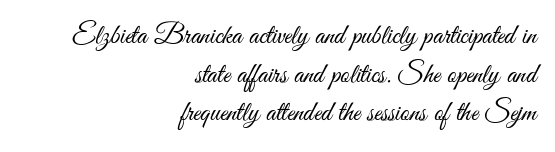
{"serif": "no", "bold": "no", "weight": "light", "width": "condensed", "stroke_contrast": "medium", "x_height": "small", "monospaced": "no", "underline": "no", "align": "right", "line_spacing": "normal", "line_spacing_ratio": 1.38, "letter_spacing": "normal", "letter_spacing_em": 0.0, "glyph_px": 28}
